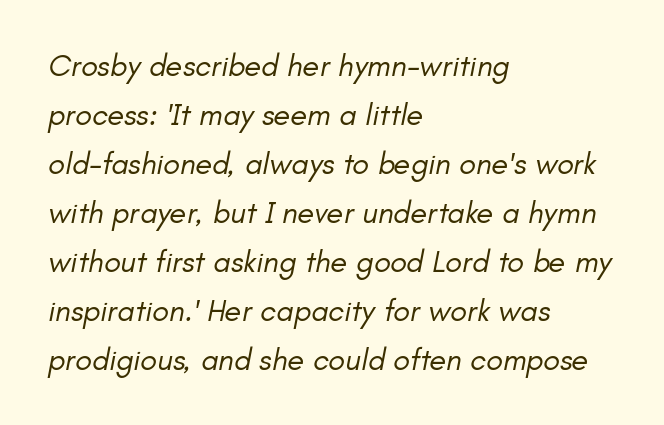
Vertically, the passage feels balanced, rows spaced as you'd expect. Reading down the block, your eye returns to a fixed left position each line. Quick note: underline off. Honestly, the letter spacing is just normal — you wouldn't notice it. Letters have the restrained weight of plain body copy at most.
